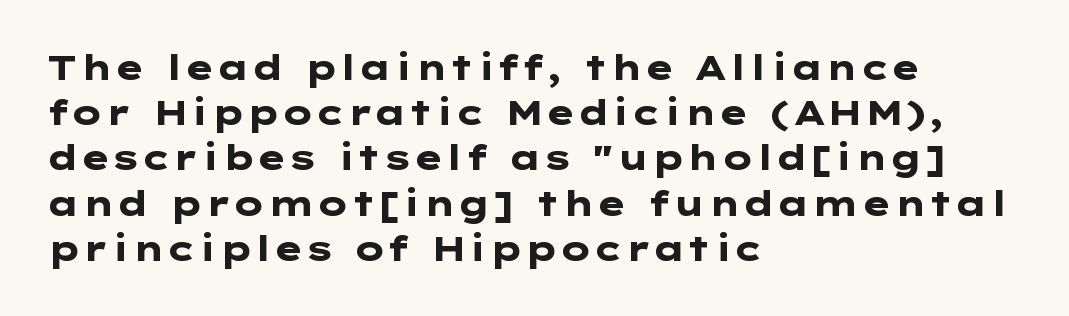
{"serif": "no", "italic": "no", "bold": "yes", "weight": "heavy", "width": "wide", "stroke_contrast": "low", "x_height": "medium", "underline": "no", "align": "left", "line_spacing": "normal", "line_spacing_ratio": 1.33, "letter_spacing": "normal", "letter_spacing_em": 0.0, "glyph_px": 34}
